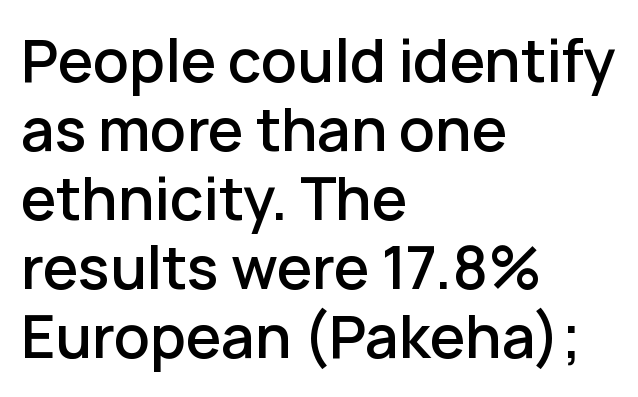
The image shows 57 px semibold sans-serif type, upright; set left-aligned, line spacing 1.21x, normal letter spacing, not underlined; low stroke contrast and a medium x-height.
